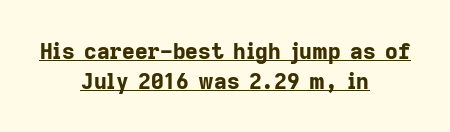
If you measured baseline to baseline, you'd find a middling distance. Students, observe the line beneath the letters — that is underlining. Heft: maximum for text — a bold. The passage shown has conventional tracking throughout. Vertical strokes here are truly vertical. Is the block centered? Yes — each line is placed symmetrically about the middle.
